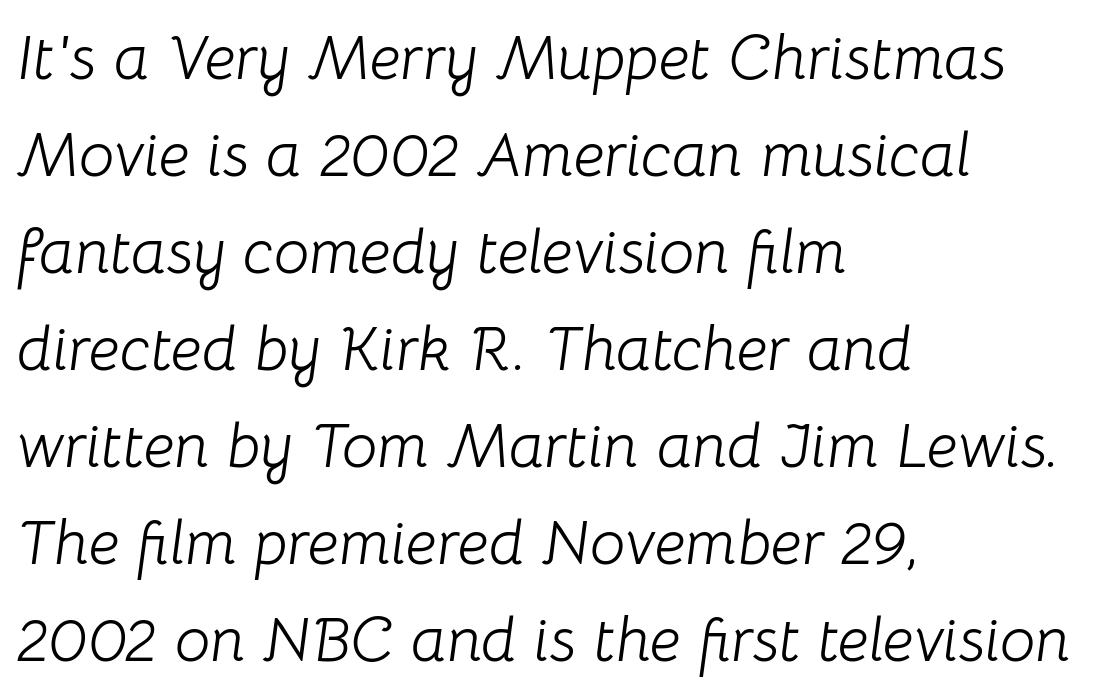
{"italic": "yes", "lean": "right", "slant_degrees": 8, "bold": "no", "weight": "light", "width": "normal", "stroke_contrast": "low", "x_height": "medium", "monospaced": "no", "underline": "no", "align": "left", "line_spacing": "normal", "line_spacing_ratio": 1.54, "letter_spacing": "normal", "letter_spacing_em": 0.0, "glyph_px": 63}
